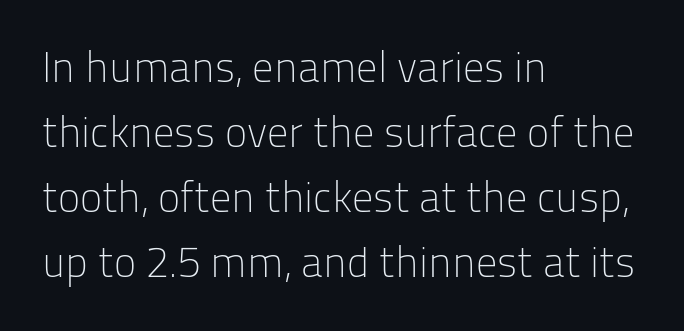
The image shows 42 px light sans-serif type, upright; set left-aligned, normal line spacing (1.55x), normal letter spacing, not underlined; low stroke contrast and a medium x-height.
